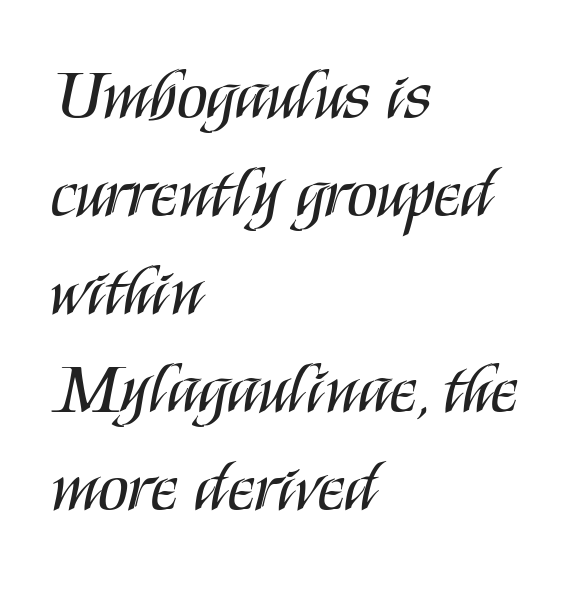
The image shows 70 px regular-weight, condensed sans-serif type; set left-aligned, normal line spacing (1.4x), normal letter spacing, not underlined; medium stroke contrast and a large x-height.
